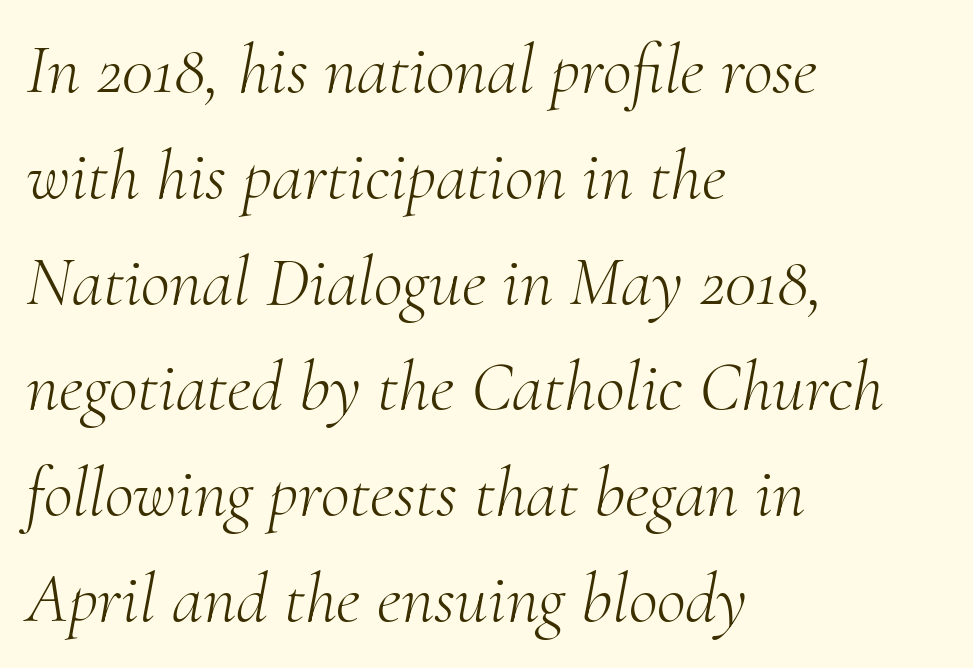
Q: Is the text bold? A: No.
Q: Is the text italic (slanted)? A: Yes, it leans right by about 10 degrees.
Q: Is the typeface a serif or a sans-serif typeface? A: Serif.
Q: Is the text underlined? A: No.
Q: How is the paragraph aligned? A: Left-aligned.
Q: Is the spacing between letters normal or unusually wide? A: Normal.
Q: Is the spacing between lines tight, normal or loose? A: Normal.
Q: Width (condensed, normal, or wide)? A: Normal.
Q: Stroke contrast? A: Medium.
Q: x-height? A: Small.
Q: Monospaced? A: No.
